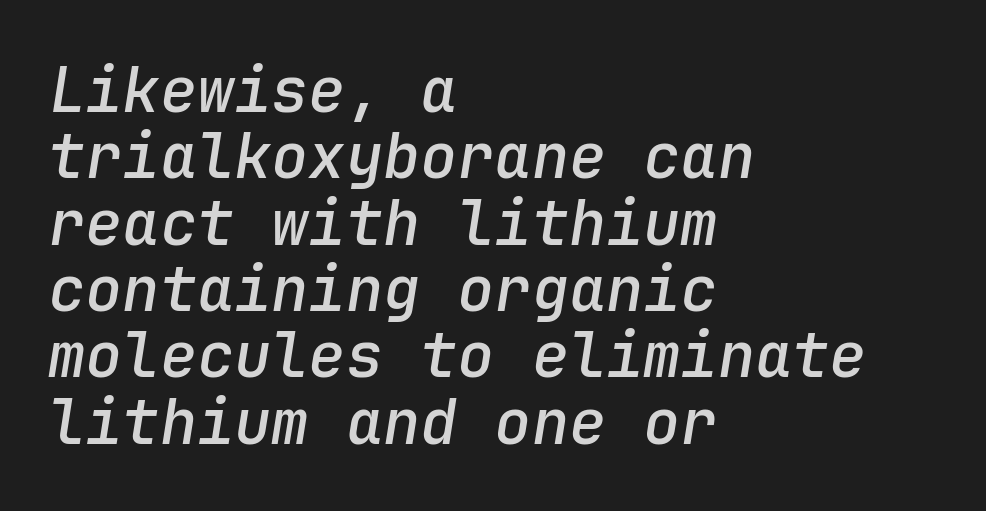
The rag falls on the right side of this text block. The rendering uses a semibold face; strokes are thickened but not to full bold. Vertical spacing — tight. Tracking here is standard; glyphs follow each other at the usual distance. Bare-footed words on every line.
